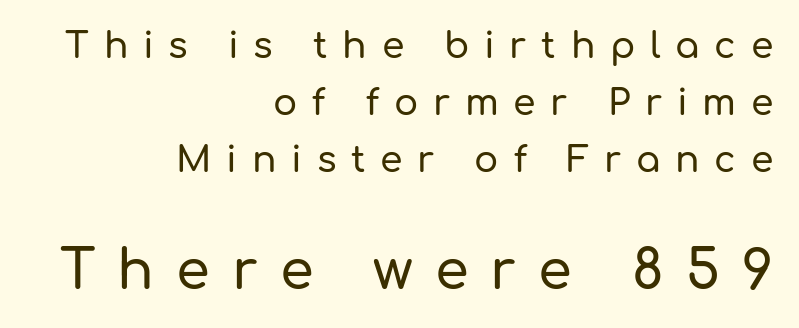
{"serif": "no", "italic": "no", "width": "normal", "stroke_contrast": "low", "x_height": "medium", "monospaced": "no", "underline": "no", "align": "right", "line_spacing": "normal", "line_spacing_ratio": 1.59, "letter_spacing": "wide", "letter_spacing_em": 0.41, "larger_block": "second", "size_ratio": 1.5, "glyph_px": 54}
